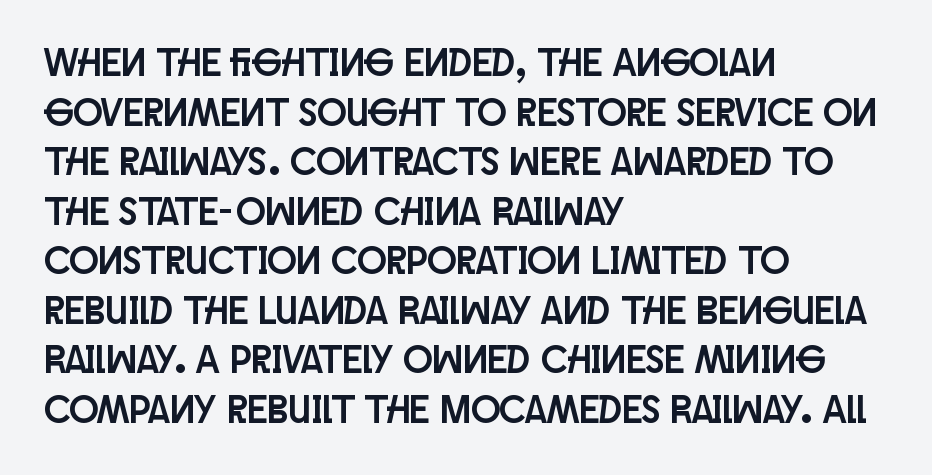
The rendering uses natural spacing where letterforms have individual widths. Look at the bottom of the vertical strokes: they stop flat, with no serifs. Glance below the letters and you will spot only blank space. The horizontal fit of the characters is conventional and even. What's the leading like? Ordinary, nothing unusual.
